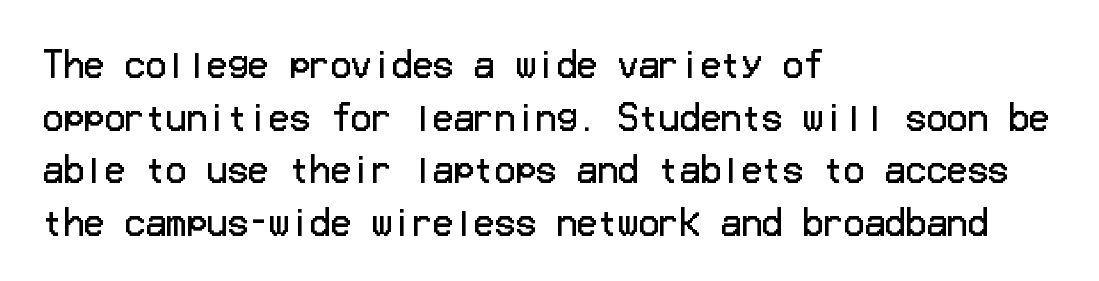
The image shows 34 px regular-weight sans-serif type, upright; set left-aligned, normal line spacing (1.55x), normal letter spacing, not underlined; low stroke contrast and a medium x-height.
